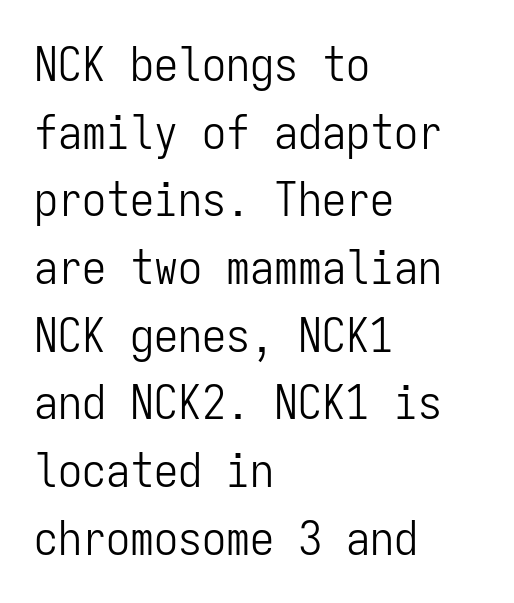
The image shows 48 px light, condensed sans-serif type, upright, monospaced; set left-aligned, normal line spacing (1.41x), normal letter spacing, not underlined; low stroke contrast and a medium x-height.
